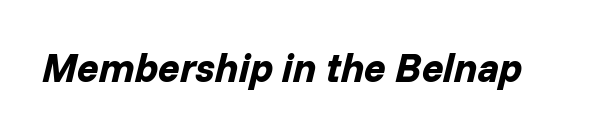
{"italic": "yes", "lean": "right", "slant_degrees": 14, "bold": "yes", "weight": "bold", "width": "normal", "stroke_contrast": "low", "x_height": "medium", "monospaced": "no", "underline": "no", "letter_spacing": "normal", "letter_spacing_em": 0.0, "glyph_px": 40}
